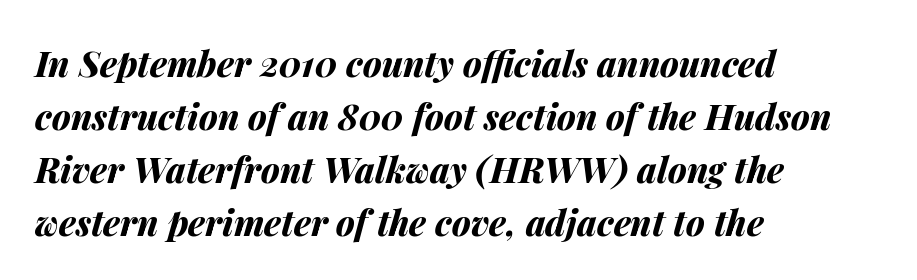
{"italic": "yes", "lean": "right", "slant_degrees": 14, "bold": "yes", "weight": "bold", "width": "normal", "stroke_contrast": "medium", "x_height": "medium", "monospaced": "no", "underline": "no", "align": "left", "line_spacing": "normal", "line_spacing_ratio": 1.51, "letter_spacing": "normal", "letter_spacing_em": 0.0, "glyph_px": 35}
